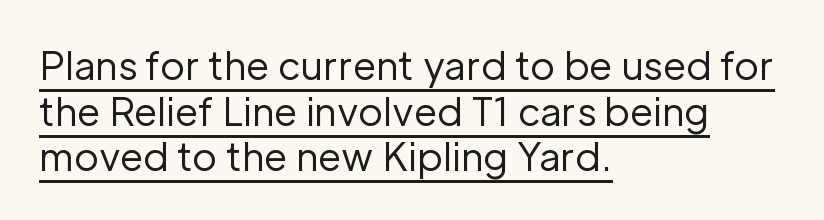
Q: Is the text bold? A: No.
Q: Is the text italic (slanted)? A: No, it is upright.
Q: Is the typeface a serif or a sans-serif typeface? A: Sans-serif.
Q: Is the text underlined? A: Yes.
Q: How is the paragraph aligned? A: Left-aligned.
Q: Is the spacing between letters normal or unusually wide? A: Normal.
Q: Width (condensed, normal, or wide)? A: Normal.
Q: Stroke contrast? A: Low.
Q: x-height? A: Medium.
Q: Monospaced? A: No.
